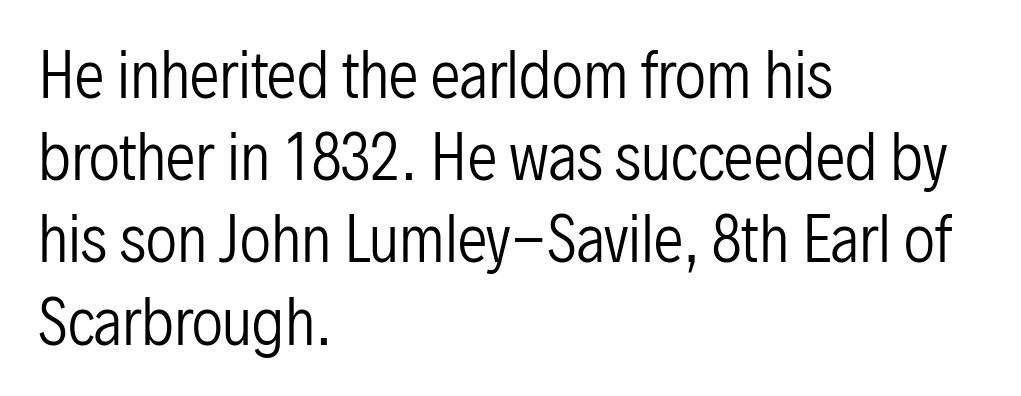
This rendering employs a face without finishing strokes, i.e., a sans-serif. Is there any slant? The stems are plumb. Words float on clear page, feet unadorned. Inter-character spacing is left at the font's built-in metrics. Spacing verdict: proportional, widths tailored to each character. The passage is arranged the way most books set body copy — flush left.
